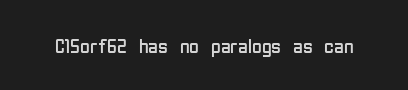
Q: Is the text bold? A: No.
Q: Is the text italic (slanted)? A: No, it is upright.
Q: Is the text underlined? A: No.
Q: Is the spacing between letters normal or unusually wide? A: Normal.
